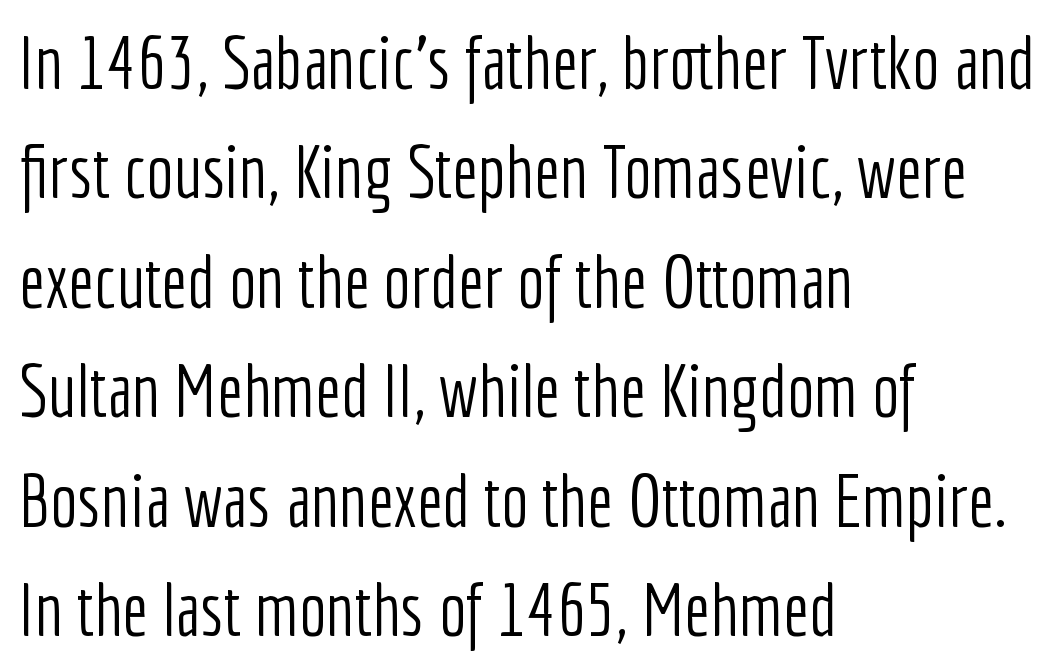
{"serif": "no", "italic": "no", "bold": "no", "weight": "light", "width": "condensed", "stroke_contrast": "low", "x_height": "medium", "monospaced": "no", "underline": "no", "align": "left", "line_spacing": "normal", "line_spacing_ratio": 1.5, "letter_spacing": "normal", "letter_spacing_em": 0.0, "glyph_px": 73}
